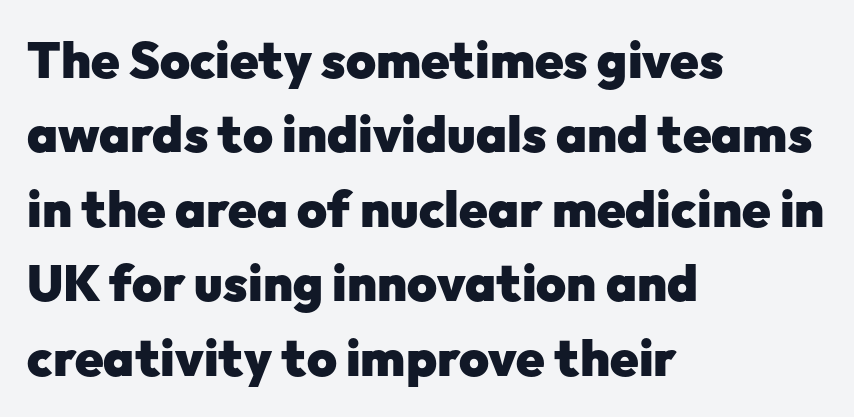
The image shows 51 px heavy sans-serif type, upright; set left-aligned, normal line spacing (1.46x), normal letter spacing, not underlined; low stroke contrast and a medium x-height.
